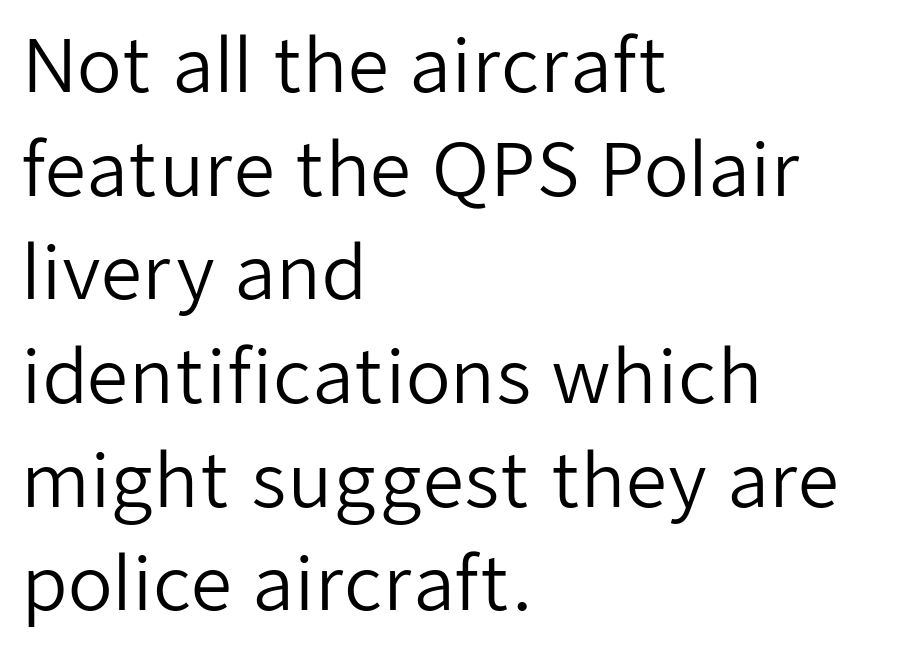
The image shows 73 px regular-weight sans-serif type, upright; set left-aligned, normal line spacing (1.42x), normal letter spacing, not underlined; low stroke contrast and a medium x-height.
